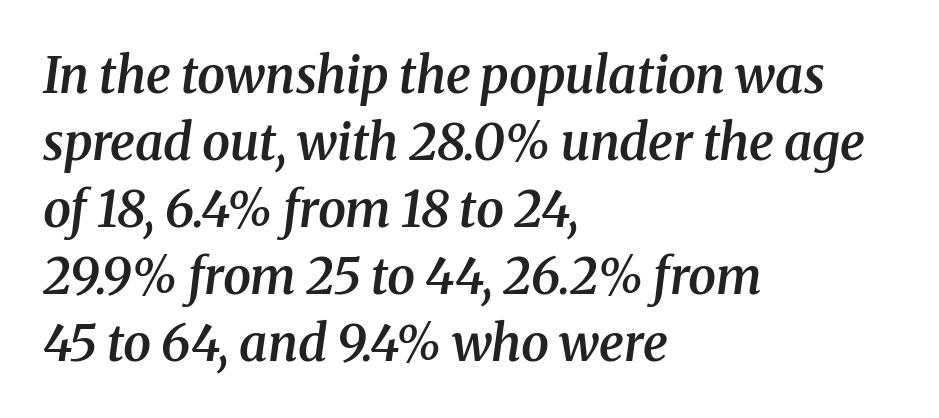
The image shows 50 px semibold serif type, italic (leaning right); set left-aligned, normal line spacing (1.34x), normal letter spacing, not underlined; medium stroke contrast and a medium x-height.
